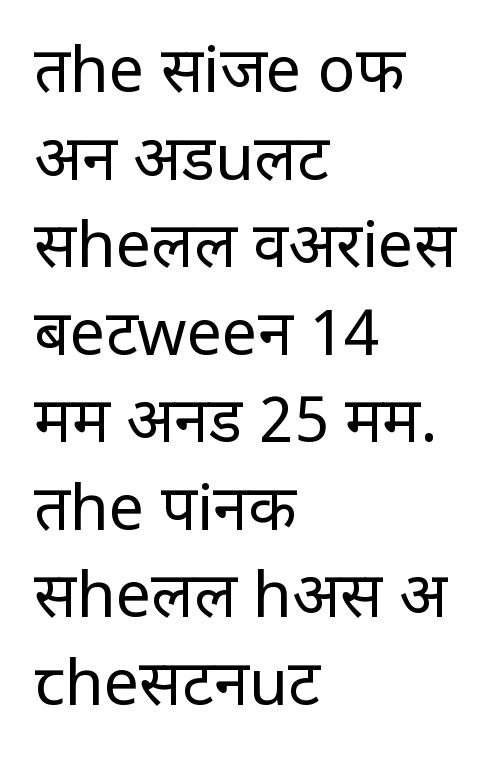
Bare-footed words on every line. If you drew a ruler down the left edge, every line would touch it. Stroke thickness stays within the range of a standard reading face or lighter. Do the characters align in a grid? No, the font is proportional. Students, note that the glyphs here touch the page at normal intervals. Observe the absence of serifs on each vertical stroke in this sample.
